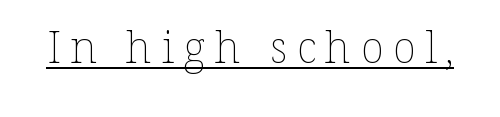
Looks like someone drew a line under every word here. The rendering uses natural spacing where letterforms have individual widths. The tracking jumps out immediately: characters are airy and widely separated. The face looks like a standard text weight, possibly lighter.
